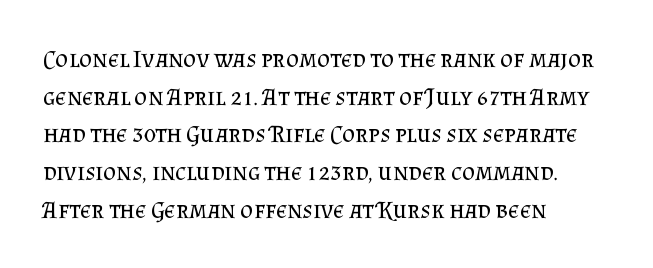
The face used here is rendered with its standard letterfit. Just letters on the line, the space beneath them empty. Caption: face not bold, strokes unweighted. Line spacing here is normal.
